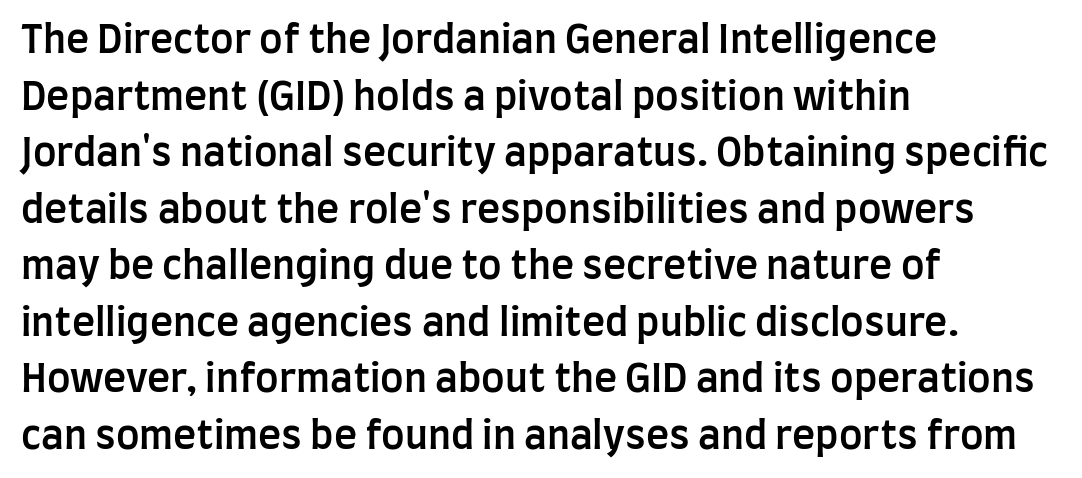
The image shows 39 px semibold, condensed sans-serif type, upright; set left-aligned, normal line spacing (1.45x), normal letter spacing, not underlined; low stroke contrast and a large x-height.
